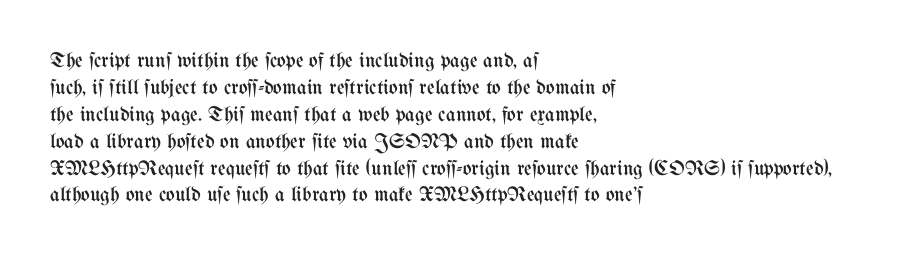
{"italic": "no", "bold": "no", "underline": "no", "align": "left", "line_spacing": "normal", "line_spacing_ratio": 1.28, "letter_spacing": "normal", "letter_spacing_em": 0.0, "glyph_px": 21}
